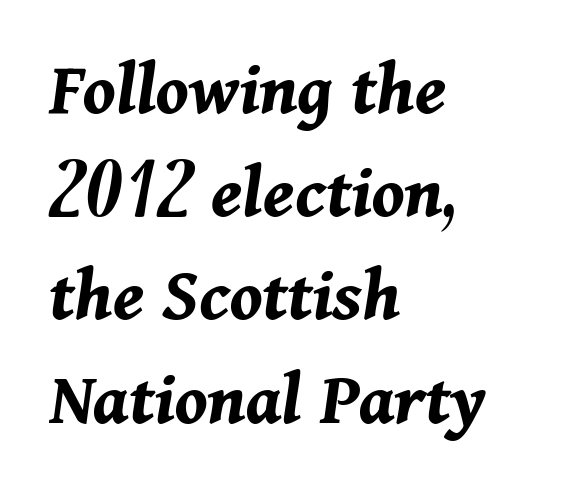
The image shows 77 px bold type, italic (leaning right); set left-aligned, normal line spacing (1.34x), normal letter spacing, not underlined; medium stroke contrast and a medium x-height.
